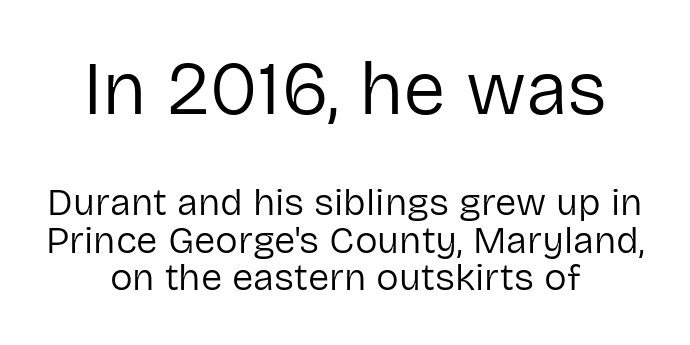
{"serif": "no", "italic": "no", "bold": "no", "weight": "regular", "width": "normal", "stroke_contrast": "low", "x_height": "medium", "monospaced": "no", "underline": "no", "align": "center", "line_spacing": "tight", "line_spacing_ratio": 0.99, "letter_spacing": "normal", "letter_spacing_em": 0.0, "larger_block": "first", "size_ratio": 2.0, "glyph_px": 76}
